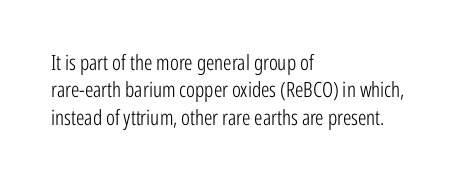
Q: Is the text bold? A: No.
Q: Is the text italic (slanted)? A: No, it is upright.
Q: Is the text underlined? A: No.
Q: How is the paragraph aligned? A: Left-aligned.
Q: Is the spacing between letters normal or unusually wide? A: Normal.
Q: Is the spacing between lines tight, normal or loose? A: Normal.
